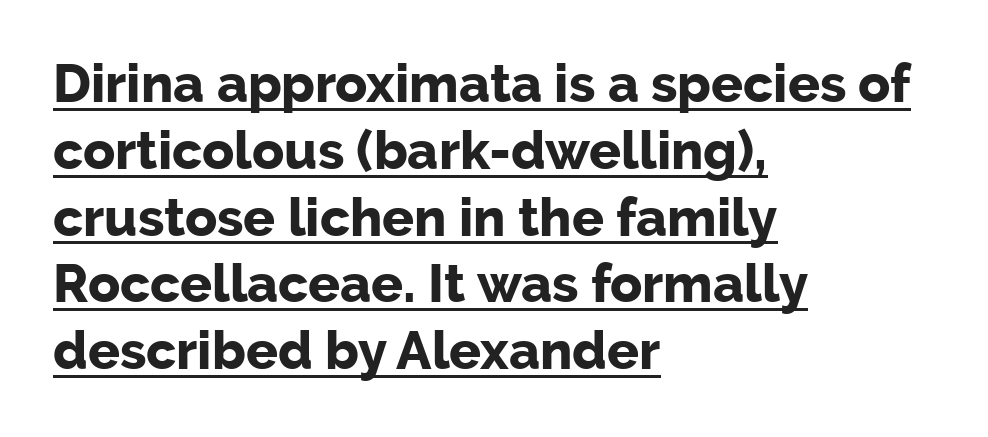
Q: Is the text bold? A: Yes.
Q: Is the text italic (slanted)? A: No, it is upright.
Q: Is the typeface a serif or a sans-serif typeface? A: Sans-serif.
Q: Is the text underlined? A: Yes.
Q: How is the paragraph aligned? A: Left-aligned.
Q: Is the spacing between letters normal or unusually wide? A: Normal.
Q: Is the spacing between lines tight, normal or loose? A: Normal.
Q: Width (condensed, normal, or wide)? A: Normal.
Q: Stroke contrast? A: Low.
Q: x-height? A: Medium.
Q: Monospaced? A: No.
